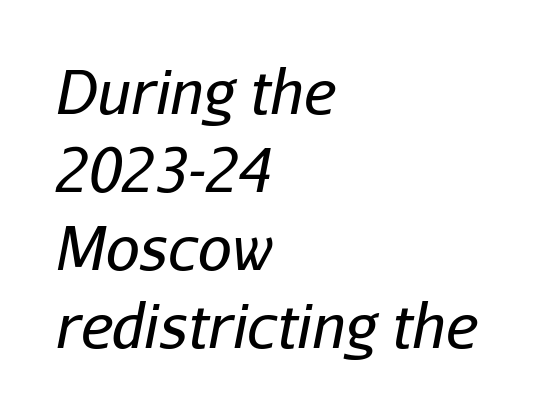
{"italic": "yes", "lean": "right", "slant_degrees": 11, "bold": "no", "weight": "regular", "width": "normal", "stroke_contrast": "low", "x_height": "medium", "monospaced": "no", "underline": "no", "align": "left", "line_spacing": "normal", "line_spacing_ratio": 1.3, "letter_spacing": "normal", "letter_spacing_em": 0.0, "glyph_px": 60}
